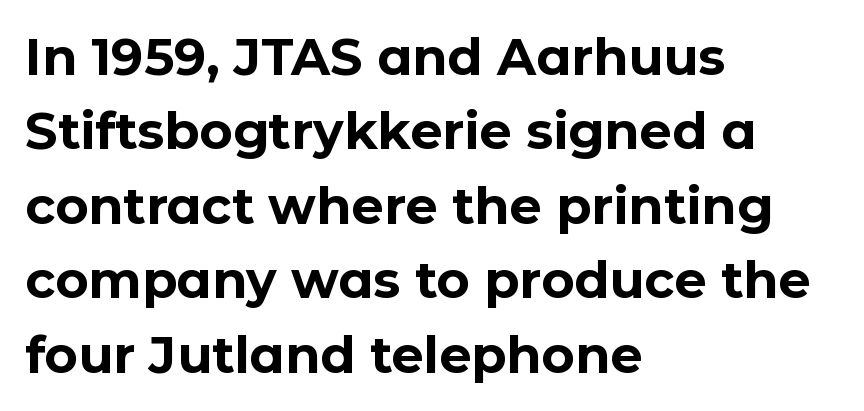
Q: Is the text bold? A: Yes.
Q: Is the text italic (slanted)? A: No, it is upright.
Q: Is the typeface a serif or a sans-serif typeface? A: Sans-serif.
Q: Is the text underlined? A: No.
Q: How is the paragraph aligned? A: Left-aligned.
Q: Is the spacing between letters normal or unusually wide? A: Normal.
Q: Is the spacing between lines tight, normal or loose? A: Normal.
Q: Width (condensed, normal, or wide)? A: Normal.
Q: Stroke contrast? A: Low.
Q: x-height? A: Medium.
Q: Monospaced? A: No.
